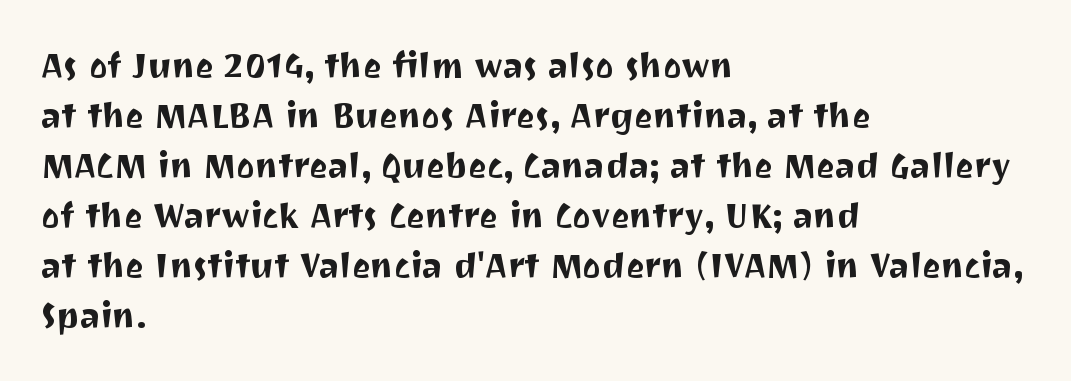
The image shows 35 px sans-serif type, upright; set left-aligned, normal line spacing (1.43x), normal letter spacing, not underlined; medium stroke contrast and a medium x-height.
